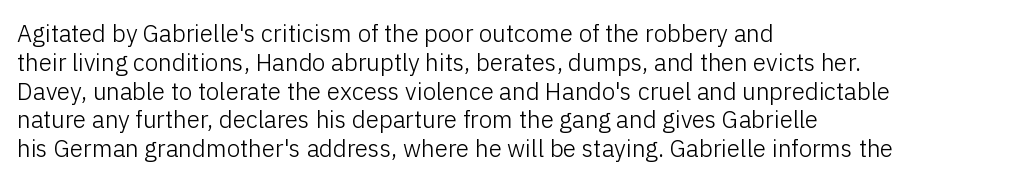
{"italic": "no", "bold": "no", "underline": "no", "align": "left", "line_spacing_ratio": 1.2, "letter_spacing": "normal", "letter_spacing_em": 0.0, "glyph_px": 24}
